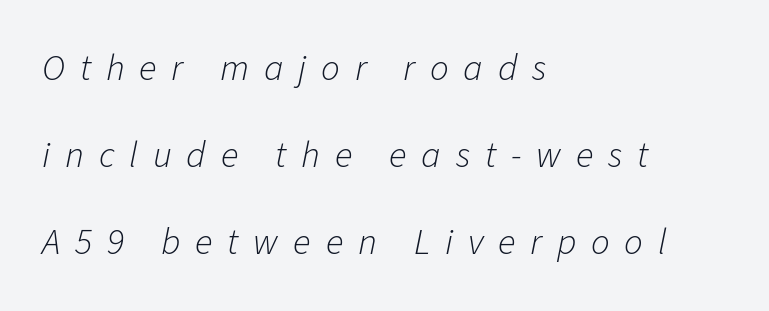
{"italic": "yes", "lean": "right", "slant_degrees": 11, "bold": "no", "weight": "light", "width": "normal", "stroke_contrast": "low", "x_height": "medium", "monospaced": "no", "underline": "no", "align": "left", "line_spacing": "loose", "line_spacing_ratio": 2.35, "letter_spacing": "wide", "letter_spacing_em": 0.4, "glyph_px": 37}
